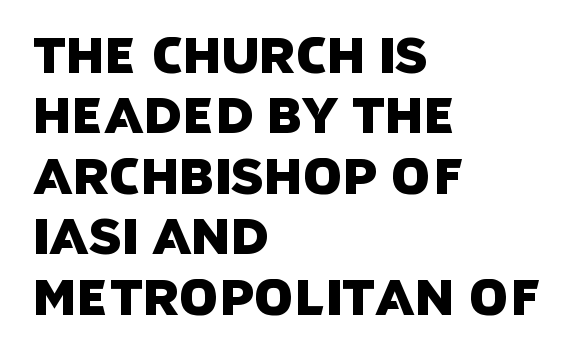
Just letters on the line, the space beneath them empty. The letters advance in unequal steps, a hallmark of proportional type. Note: no serifs on the glyphs. A student would call this left alignment; a typographer would say flush left, rag right. Students, note that the glyphs here touch the page at normal intervals.
